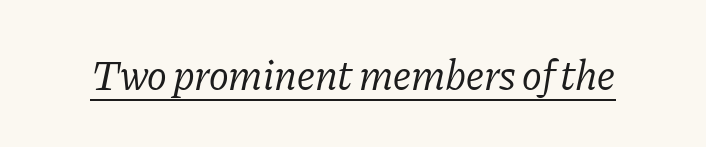
Q: Is the text bold? A: No.
Q: Is the text italic (slanted)? A: Yes, it leans right by about 11 degrees.
Q: Is the typeface a serif or a sans-serif typeface? A: Serif.
Q: Is the text underlined? A: Yes.
Q: Is the spacing between letters normal or unusually wide? A: Normal.
Q: Width (condensed, normal, or wide)? A: Normal.
Q: Stroke contrast? A: Low.
Q: x-height? A: Medium.
Q: Monospaced? A: No.
